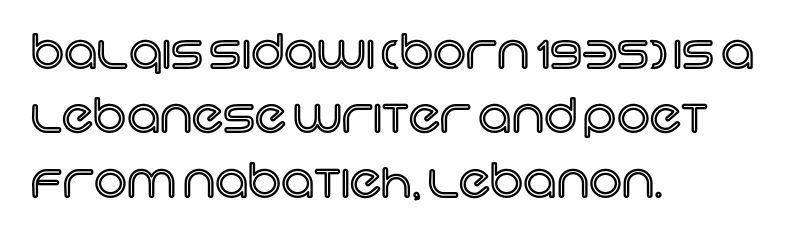
{"italic": "no", "width": "normal", "x_height": "large", "monospaced": "no", "underline": "no", "align": "left", "line_spacing": "normal", "line_spacing_ratio": 1.4, "letter_spacing": "normal", "letter_spacing_em": 0.0, "glyph_px": 46}
